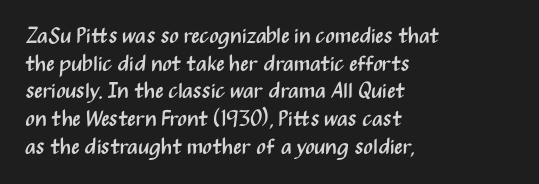
The typeface has the unassuming heft of standard copy or less. Vertical strokes here are truly vertical. A clean baseline with only descenders dipping below it. Default kerning and tracking; the words read as compact shapes.
